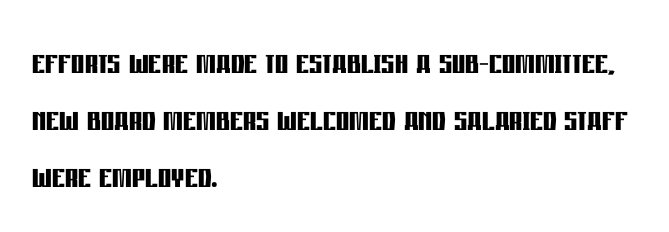
Q: Is the text bold? A: Yes.
Q: Is the text italic (slanted)? A: No, it is upright.
Q: Is the typeface a serif or a sans-serif typeface? A: Sans-serif.
Q: Is the text underlined? A: No.
Q: How is the paragraph aligned? A: Left-aligned.
Q: Is the spacing between letters normal or unusually wide? A: Normal.
Q: Is the spacing between lines tight, normal or loose? A: Normal.
Q: Width (condensed, normal, or wide)? A: Condensed.
Q: Stroke contrast? A: Low.
Q: x-height? A: Large.
Q: Monospaced? A: No.
